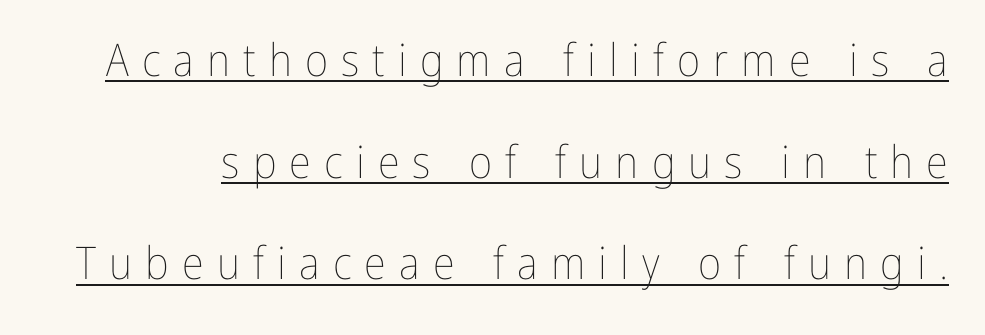
Does the leading feel generous? Absolutely, it's lavish. The axis of the letterforms is exactly vertical. A continuous stroke trails under the words, as in a hyperlink. Proportional: the letters do not fall into vertical columns.
